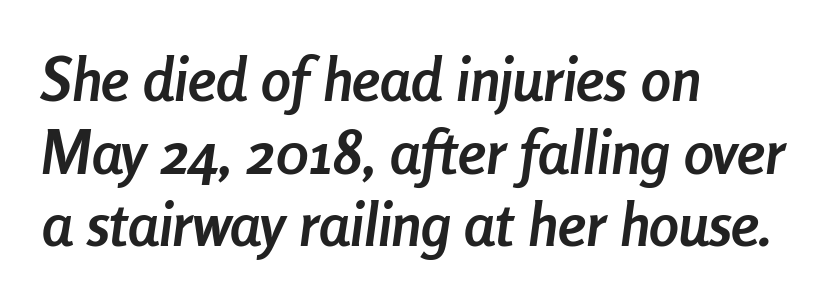
Inter-character spacing is left at the font's built-in metrics. A dark, heavy texture on the line: the type is bold. The rendering anchors every line to the left-hand side. A typesetter would call this proportional, since set widths differ per character. Slant detected: the letters are inclined.
